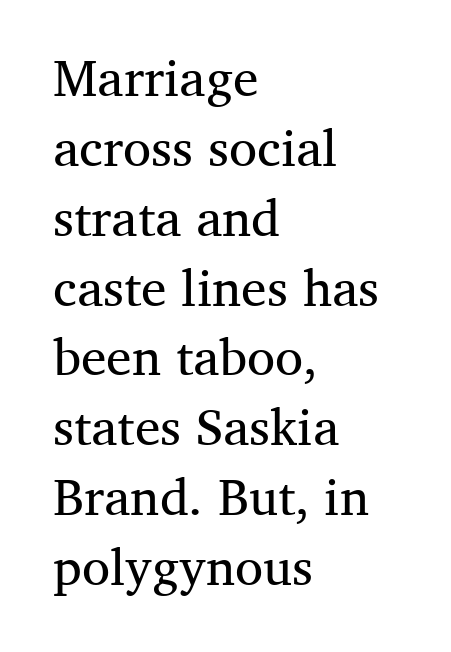
{"serif": "yes", "italic": "no", "bold": "no", "weight": "regular", "width": "normal", "stroke_contrast": "medium", "x_height": "medium", "monospaced": "no", "underline": "no", "align": "left", "line_spacing": "normal", "line_spacing_ratio": 1.37, "letter_spacing": "normal", "letter_spacing_em": 0.0, "glyph_px": 51}
